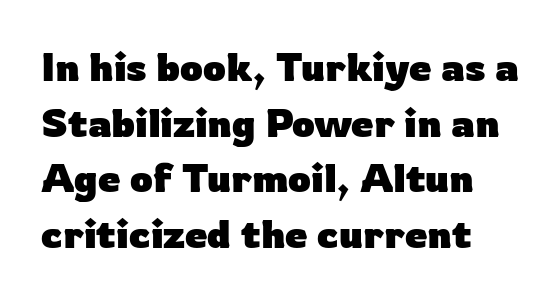
The image shows 40 px heavy sans-serif type, upright; set normal line spacing (1.39x), normal letter spacing, not underlined; low stroke contrast and a medium x-height.
